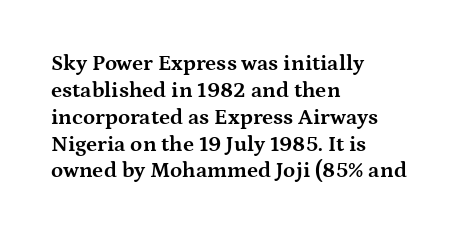
Q: Is the text bold? A: Yes.
Q: Is the text italic (slanted)? A: No, it is upright.
Q: Is the text underlined? A: No.
Q: How is the paragraph aligned? A: Left-aligned.
Q: Is the spacing between letters normal or unusually wide? A: Normal.
